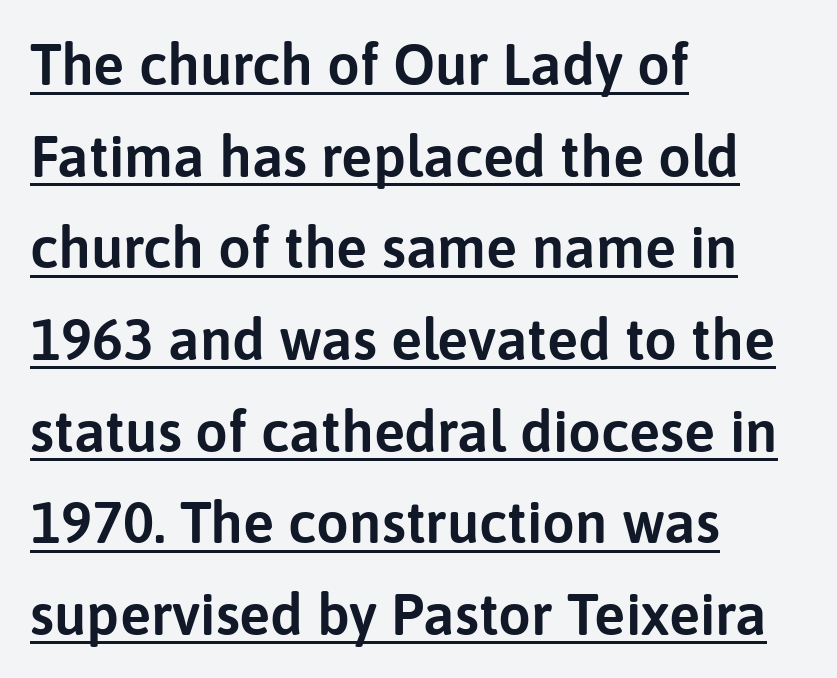
The image shows 58 px sans-serif type, upright; set left-aligned, normal line spacing (1.58x), normal letter spacing, underlined; low stroke contrast and a medium x-height.
